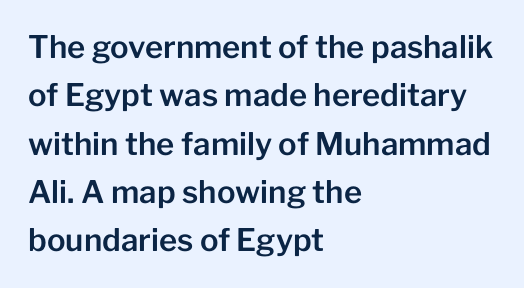
{"serif": "no", "italic": "no", "width": "normal", "stroke_contrast": "low", "x_height": "medium", "monospaced": "no", "underline": "no", "align": "left", "line_spacing": "normal", "line_spacing_ratio": 1.56, "letter_spacing": "normal", "letter_spacing_em": 0.0, "glyph_px": 31}
